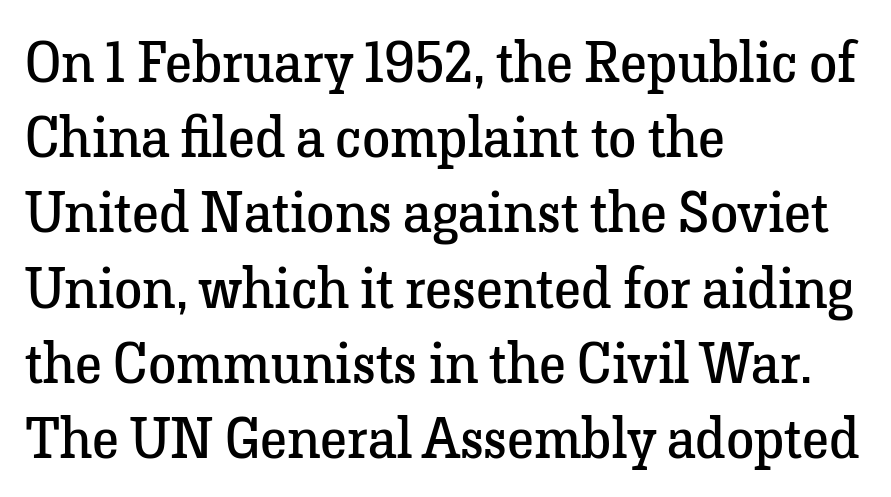
The face used here is proportionally spaced, like ordinary book or web type. The letters stand straight up with perfectly vertical stems. The lines sit at an ordinary, default distance from one another. Short note: letters normally spaced. These lines are set flush left with a ragged right edge. Typographically, this falls in the serif category.
